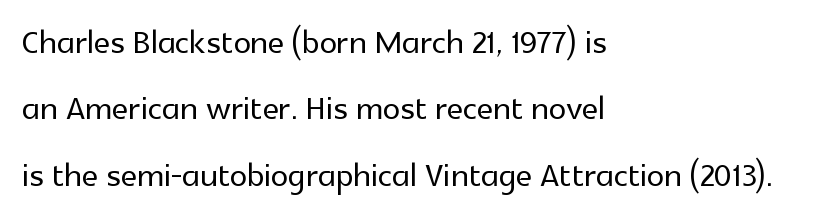
Q: Is the text italic (slanted)? A: No, it is upright.
Q: Is the typeface a serif or a sans-serif typeface? A: Sans-serif.
Q: Is the text underlined? A: No.
Q: How is the paragraph aligned? A: Left-aligned.
Q: Is the spacing between letters normal or unusually wide? A: Normal.
Q: Is the spacing between lines tight, normal or loose? A: Normal.
Q: Width (condensed, normal, or wide)? A: Normal.
Q: x-height? A: Medium.
Q: Monospaced? A: No.
